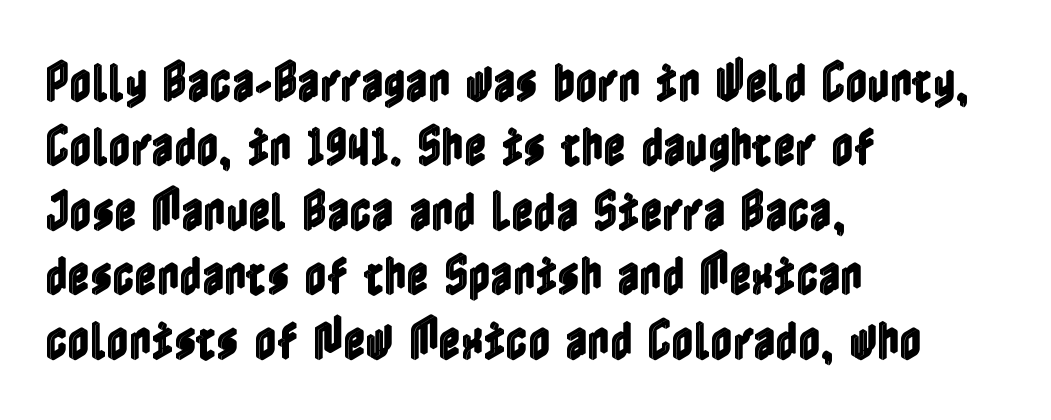
{"italic": "no", "width": "condensed", "x_height": "medium", "underline": "no", "align": "left", "line_spacing": "normal", "line_spacing_ratio": 1.5, "letter_spacing": "normal", "letter_spacing_em": 0.0, "glyph_px": 43}
